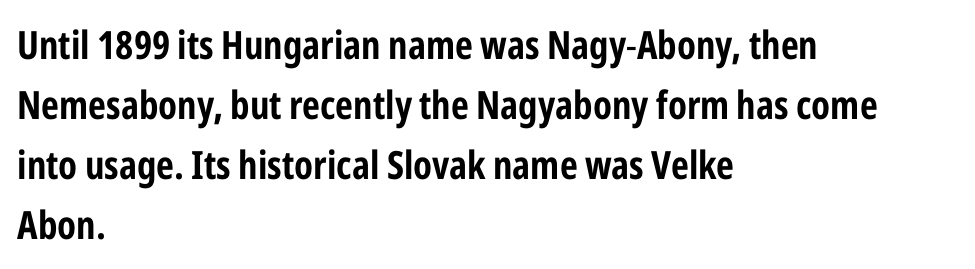
{"serif": "no", "italic": "no", "width": "condensed", "stroke_contrast": "low", "x_height": "medium", "monospaced": "no", "underline": "no", "align": "left", "line_spacing": "normal", "line_spacing_ratio": 1.54, "letter_spacing": "normal", "letter_spacing_em": 0.0, "glyph_px": 39}
